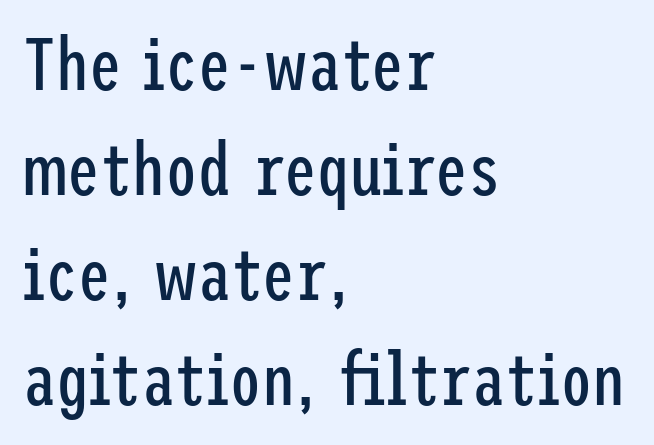
{"serif": "no", "italic": "no", "bold": "no", "weight": "regular", "width": "condensed", "stroke_contrast": "low", "x_height": "medium", "underline": "no", "align": "left", "line_spacing": "normal", "line_spacing_ratio": 1.44, "letter_spacing": "normal", "letter_spacing_em": 0.0, "glyph_px": 73}
